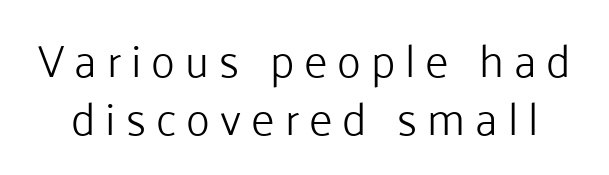
Q: Is the text bold? A: No.
Q: Is the text italic (slanted)? A: No, it is upright.
Q: Is the typeface a serif or a sans-serif typeface? A: Sans-serif.
Q: Is the text underlined? A: No.
Q: Is the spacing between letters normal or unusually wide? A: Unusually wide.
Q: Is the spacing between lines tight, normal or loose? A: Normal.
Q: Width (condensed, normal, or wide)? A: Normal.
Q: Stroke contrast? A: Low.
Q: x-height? A: Medium.
Q: Monospaced? A: No.
